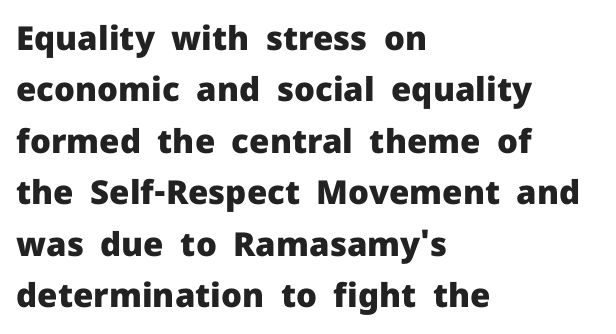
Q: Is the text bold? A: Yes.
Q: Is the text italic (slanted)? A: No, it is upright.
Q: Is the typeface a serif or a sans-serif typeface? A: Sans-serif.
Q: Is the text underlined? A: No.
Q: How is the paragraph aligned? A: Left-aligned.
Q: Is the spacing between letters normal or unusually wide? A: Normal.
Q: Is the spacing between lines tight, normal or loose? A: Normal.
Q: Width (condensed, normal, or wide)? A: Normal.
Q: Stroke contrast? A: Low.
Q: x-height? A: Medium.
Q: Monospaced? A: No.
